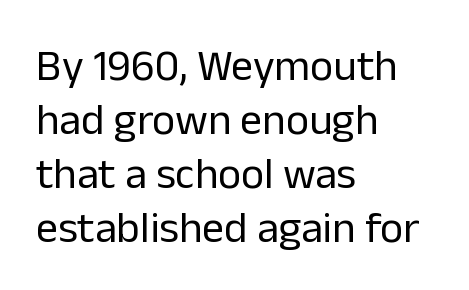
Caption: multi-line text, flush left, ragged right. The rendering uses natural spacing where letterforms have individual widths. Every character sits straight up, as roman type does. Rule under the text: the space is simply empty. Check where the strokes stop: nothing finishes them off — pure sans.
